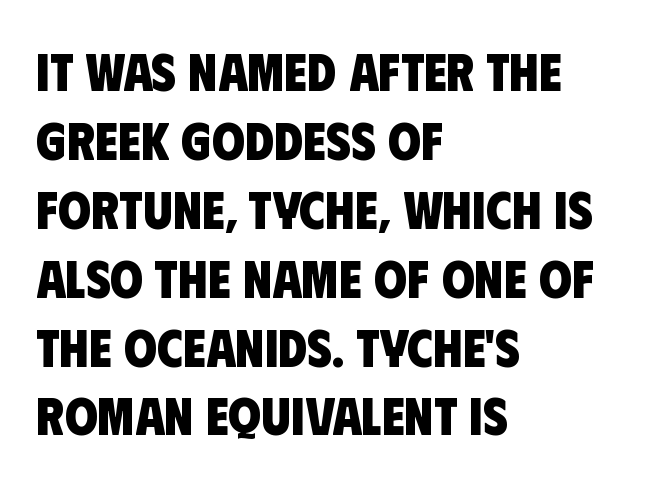
The image shows 53 px heavy, condensed sans-serif type; set left-aligned, normal line spacing (1.3x), normal letter spacing, not underlined; low stroke contrast and a large x-height.
